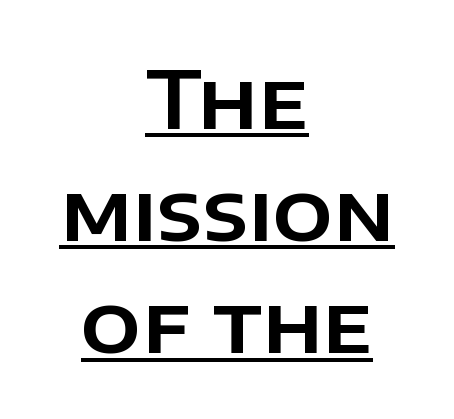
Q: Is the text italic (slanted)? A: No, it is upright.
Q: Is the typeface a serif or a sans-serif typeface? A: Sans-serif.
Q: Is the text underlined? A: Yes.
Q: How is the paragraph aligned? A: Centered.
Q: Is the spacing between letters normal or unusually wide? A: Normal.
Q: Is the spacing between lines tight, normal or loose? A: Normal.
Q: Width (condensed, normal, or wide)? A: Normal.
Q: Stroke contrast? A: Low.
Q: x-height? A: Large.
Q: Monospaced? A: No.
